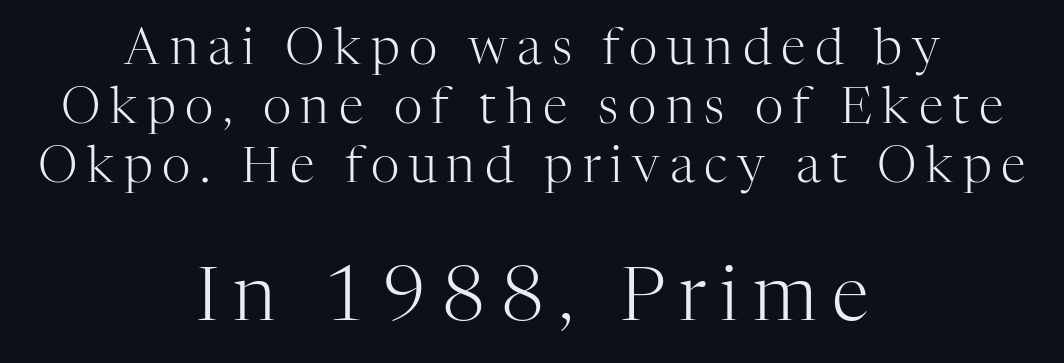
The image shows 75 px light serif type, upright; set centered, line spacing 1.18x, not underlined; the second (bottom) block is 1.5x larger; high stroke contrast and a medium x-height.
